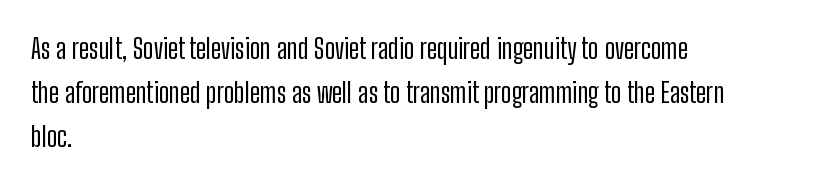
Q: Is the text italic (slanted)? A: No, it is upright.
Q: Is the typeface a serif or a sans-serif typeface? A: Sans-serif.
Q: Is the text underlined? A: No.
Q: How is the paragraph aligned? A: Left-aligned.
Q: Is the spacing between letters normal or unusually wide? A: Normal.
Q: Is the spacing between lines tight, normal or loose? A: Normal.
Q: Width (condensed, normal, or wide)? A: Condensed.
Q: Stroke contrast? A: Low.
Q: x-height? A: Medium.
Q: Monospaced? A: No.
